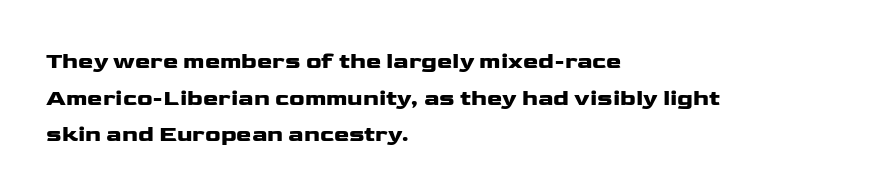
Q: Is the text italic (slanted)? A: No, it is upright.
Q: Is the text underlined? A: No.
Q: How is the paragraph aligned? A: Left-aligned.
Q: Is the spacing between letters normal or unusually wide? A: Normal.
Q: Is the spacing between lines tight, normal or loose? A: Normal.
